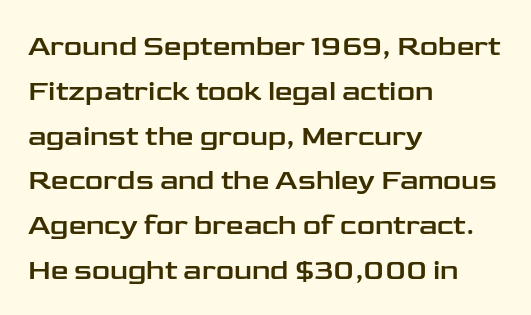
The image shows 28 px wide sans-serif type, upright; set left-aligned, normal line spacing (1.6x), normal letter spacing, not underlined; low stroke contrast and a medium x-height.
